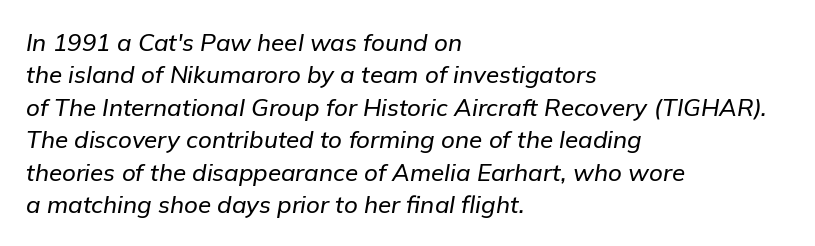
Q: Is the text italic (slanted)? A: Yes, it leans right by about 9 degrees.
Q: Is the text underlined? A: No.
Q: How is the paragraph aligned? A: Left-aligned.
Q: Is the spacing between letters normal or unusually wide? A: Normal.
Q: Is the spacing between lines tight, normal or loose? A: Normal.
